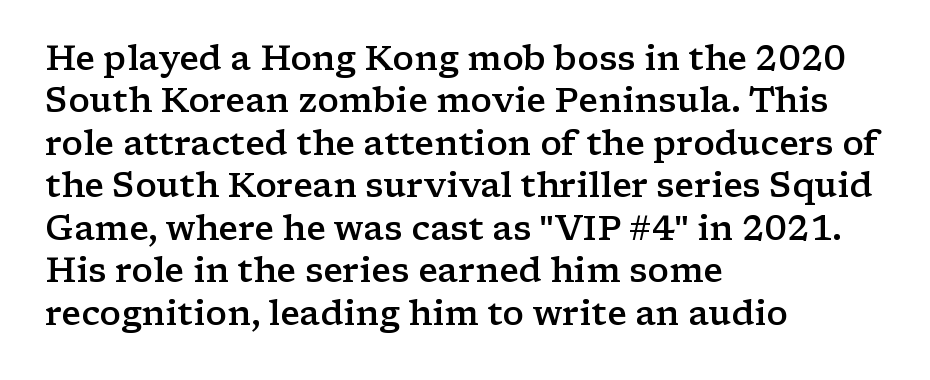
The image shows 34 px semibold, wide serif type, upright; set left-aligned, normal line spacing (1.25x), normal letter spacing, not underlined; low stroke contrast and a medium x-height.
